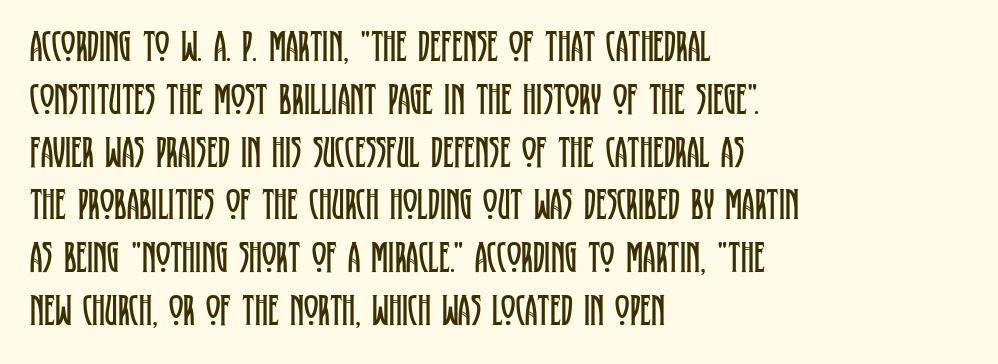
{"serif": "yes", "italic": "no", "bold": "no", "weight": "regular", "width": "condensed", "stroke_contrast": "low", "x_height": "large", "monospaced": "no", "underline": "no", "align": "left", "line_spacing_ratio": 1.2, "letter_spacing": "normal", "letter_spacing_em": 0.0, "glyph_px": 44}
